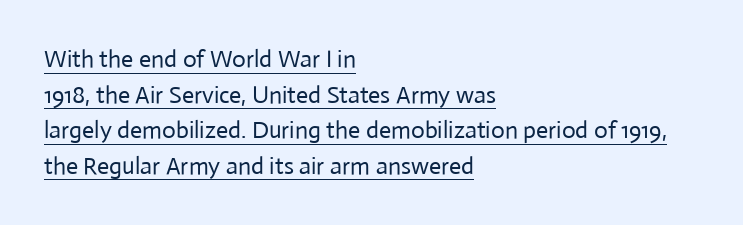
The image shows 24 px text type, upright; set left-aligned, normal line spacing (1.48x), normal letter spacing, underlined.
